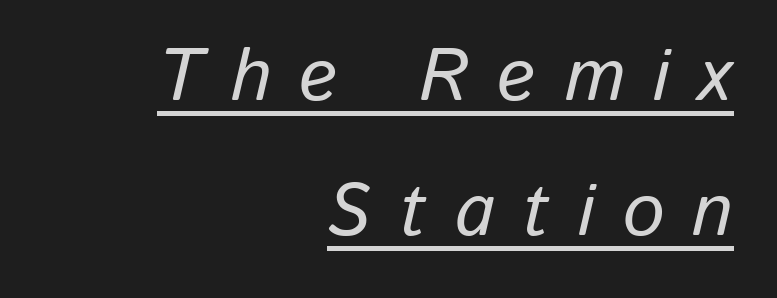
The letters are slanted; this is an italic face. Emphasis is given by a line drawn under the lettering. You could only call the tracking loose — the letters float apart. Each letter keeps its own natural width here, so spacing adapts to shape. Where is the straight margin? On the right.
